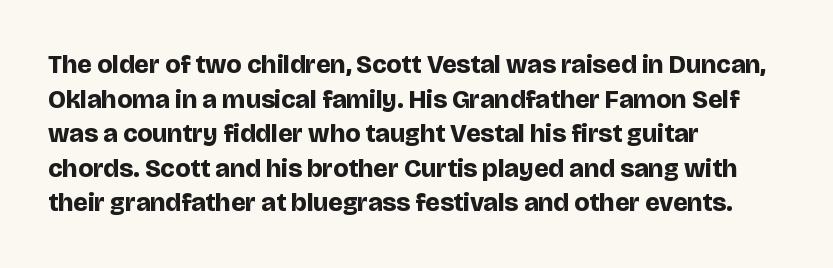
Do the letters lean? They stand straight. Standard letterfit; no display-style spreading of the glyphs. The strip under each line holds only bare page. The rendering anchors every line to the left-hand side. The glyphs have the mass of a bold cut. Quick note: interline space is typical.
